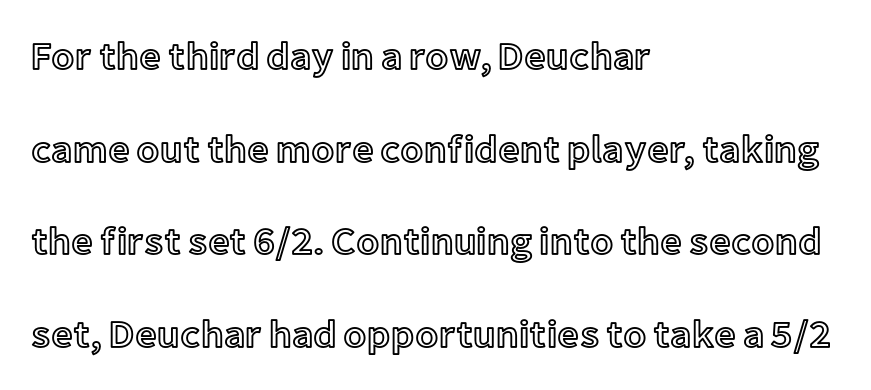
You could not count columns in this text — the font is proportionally spaced. Each line starts at the same left margin while the right side varies. Does the leading feel generous? Absolutely, it's lavish. Unlike italic type, these characters show no tilt at all. Glance below the letters and you will spot only blank space.
